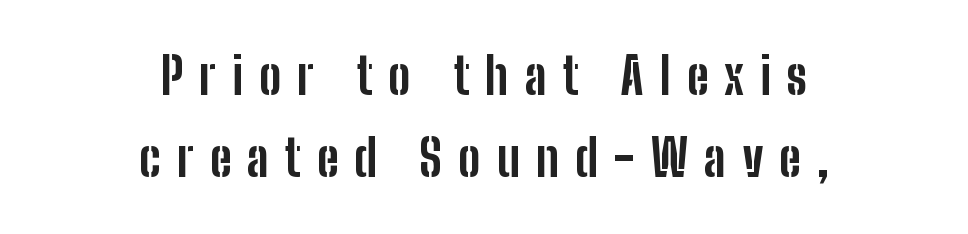
{"serif": "no", "italic": "no", "bold": "yes", "weight": "bold", "width": "condensed", "stroke_contrast": "low", "x_height": "medium", "monospaced": "no", "underline": "no", "align": "center", "line_spacing": "normal", "line_spacing_ratio": 1.65, "letter_spacing": "wide", "letter_spacing_em": 0.32, "glyph_px": 50}
